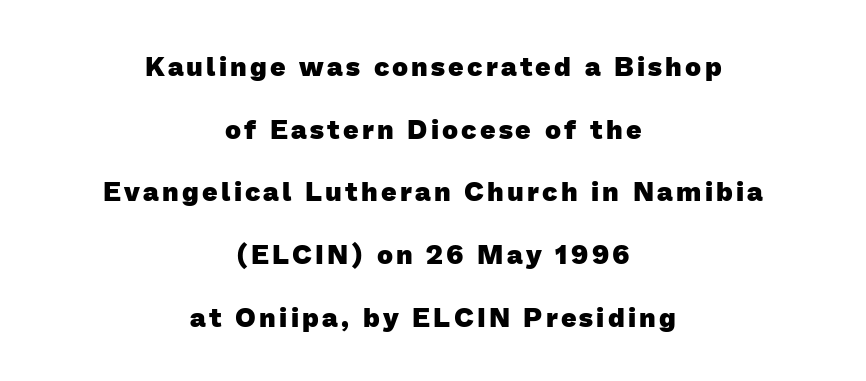
Q: Is the text bold? A: Yes.
Q: Is the text underlined? A: No.
Q: How is the paragraph aligned? A: Centered.
Q: Is the spacing between lines tight, normal or loose? A: Loose.
